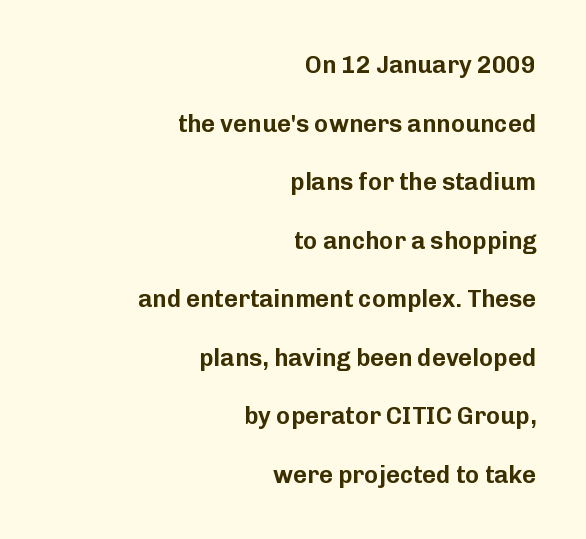
The image shows 24 px text type, upright; set right-aligned, loose line spacing (2.44x), normal letter spacing, not underlined.
